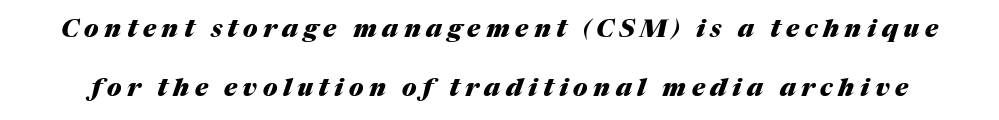
{"italic": "yes", "lean": "right", "slant_degrees": 17, "bold": "yes", "underline": "no", "line_spacing": "loose", "line_spacing_ratio": 2.38, "letter_spacing": "wide", "letter_spacing_em": 0.22, "glyph_px": 25}
